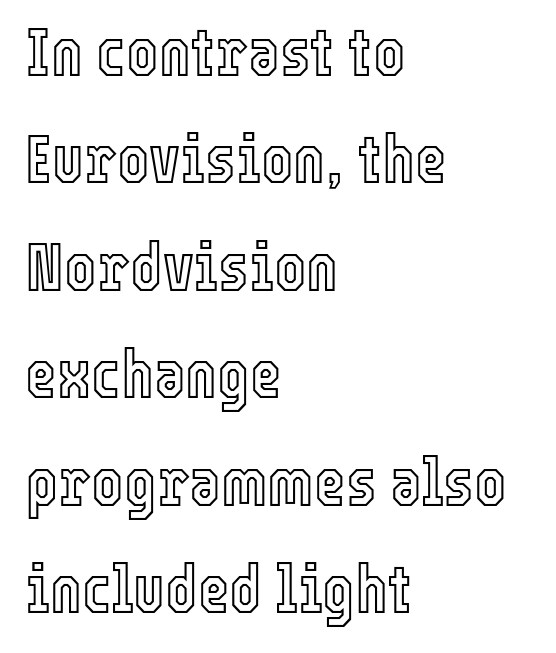
Which margin do the lines hug? The left one — the right edge is uneven. Proportional: the letters do not fall into vertical columns. No italicization has been applied; the sample stays upright. The gap between lines stays unmarked. Honestly, the row spacing looks completely unremarkable.
